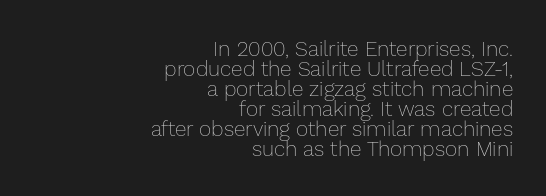
Q: Is the text bold? A: No.
Q: Is the text italic (slanted)? A: No, it is upright.
Q: Is the text underlined? A: No.
Q: How is the paragraph aligned? A: Right-aligned.
Q: Is the spacing between letters normal or unusually wide? A: Normal.
Q: Is the spacing between lines tight, normal or loose? A: Tight.
